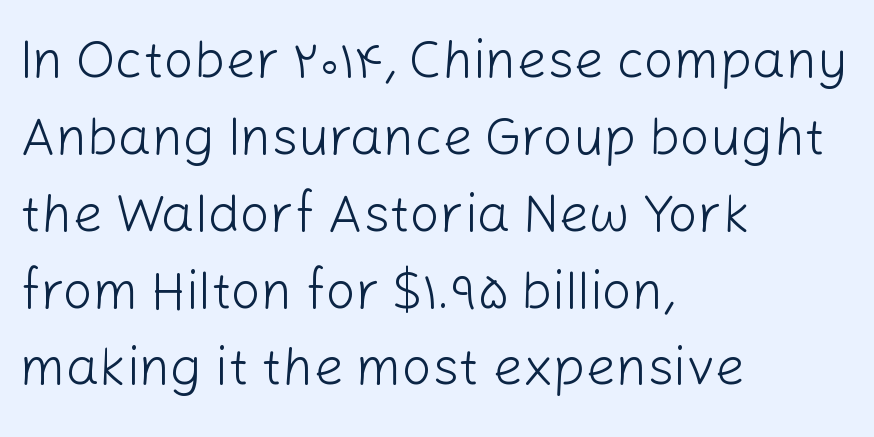
{"serif": "no", "italic": "no", "bold": "no", "weight": "light", "width": "normal", "stroke_contrast": "low", "x_height": "medium", "monospaced": "no", "underline": "no", "align": "left", "line_spacing": "normal", "line_spacing_ratio": 1.45, "letter_spacing": "normal", "letter_spacing_em": 0.0, "glyph_px": 53}
